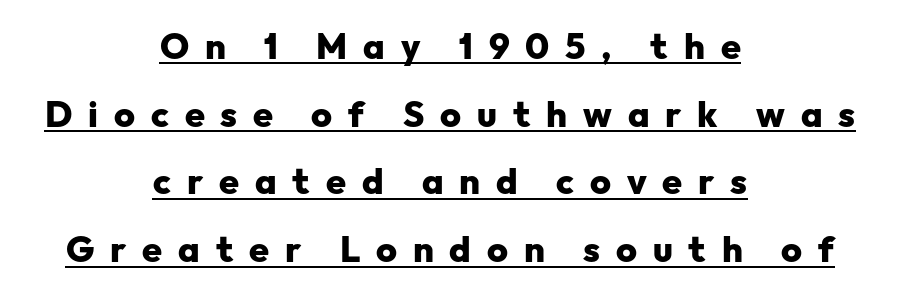
Q: Is the text bold? A: Yes.
Q: Is the text italic (slanted)? A: No, it is upright.
Q: Is the typeface a serif or a sans-serif typeface? A: Sans-serif.
Q: Is the text underlined? A: Yes.
Q: How is the paragraph aligned? A: Centered.
Q: Is the spacing between letters normal or unusually wide? A: Unusually wide.
Q: Width (condensed, normal, or wide)? A: Normal.
Q: Stroke contrast? A: Low.
Q: x-height? A: Medium.
Q: Monospaced? A: No.
